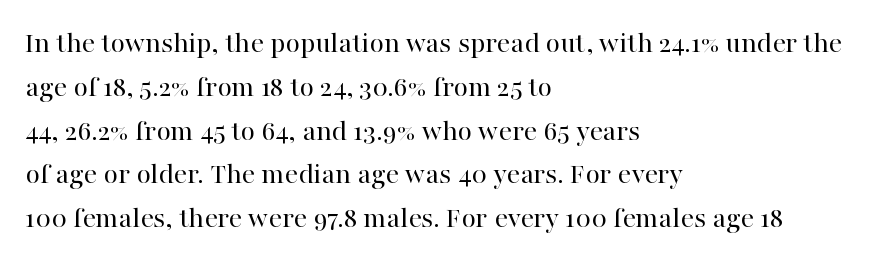
Honestly, the row spacing looks completely unremarkable. Italic? Not at all — the glyphs are vertical. Counters stay open thanks to moderate or lighter strokes. Is the block centered? No — it sits flush against the left margin.
